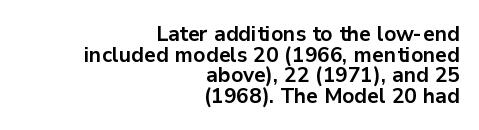
The image shows 21 px bold type, upright; set right-aligned, tight line spacing (0.98x), normal letter spacing, not underlined.
